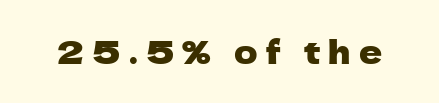
Q: Is the text italic (slanted)? A: No, it is upright.
Q: Is the typeface a serif or a sans-serif typeface? A: Sans-serif.
Q: Is the text underlined? A: No.
Q: Is the spacing between letters normal or unusually wide? A: Unusually wide.
Q: Width (condensed, normal, or wide)? A: Normal.
Q: Stroke contrast? A: Low.
Q: x-height? A: Medium.
Q: Monospaced? A: No.
